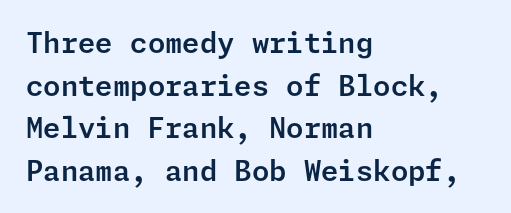
How would I describe the line gaps? Plain and ordinary. Nope, not italic — everything's standing straight. Short and long lines alike share a common starting point at left. Examine the stroke ends and you'll find no serifs. How are the letters spaced? Ordinarily, with no added tracking.
